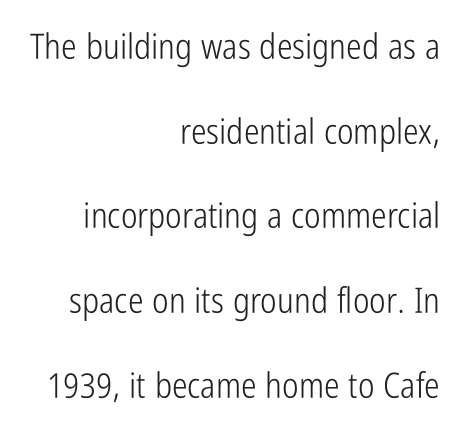
Q: Is the text bold? A: No.
Q: Is the text italic (slanted)? A: No, it is upright.
Q: Is the typeface a serif or a sans-serif typeface? A: Sans-serif.
Q: Is the text underlined? A: No.
Q: How is the paragraph aligned? A: Right-aligned.
Q: Is the spacing between letters normal or unusually wide? A: Normal.
Q: Is the spacing between lines tight, normal or loose? A: Loose.
Q: Width (condensed, normal, or wide)? A: Condensed.
Q: Stroke contrast? A: Low.
Q: x-height? A: Medium.
Q: Monospaced? A: No.
